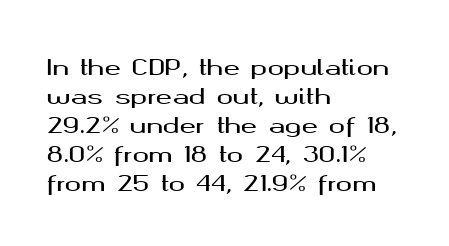
It's the straight-up-and-down kind of type. The horizontal fit of the characters is conventional and even. These lines are set flush left with a ragged right edge. Glance below the letters and you will spot only blank space.
